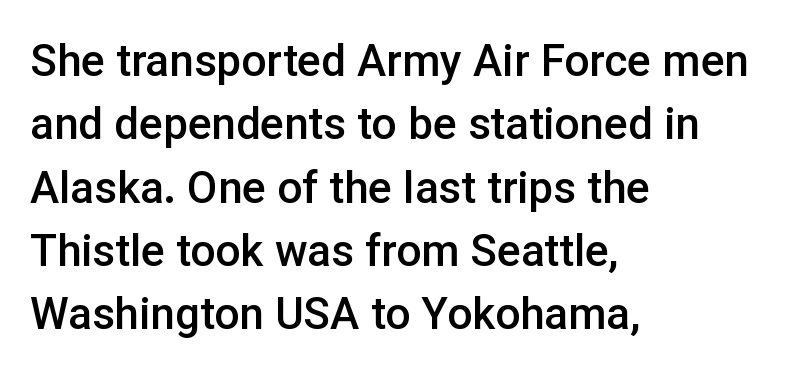
Q: Is the text bold? A: Semi-bold.
Q: Is the text italic (slanted)? A: No, it is upright.
Q: Is the typeface a serif or a sans-serif typeface? A: Sans-serif.
Q: Is the text underlined? A: No.
Q: How is the paragraph aligned? A: Left-aligned.
Q: Is the spacing between letters normal or unusually wide? A: Normal.
Q: Is the spacing between lines tight, normal or loose? A: Normal.
Q: Width (condensed, normal, or wide)? A: Normal.
Q: Stroke contrast? A: Low.
Q: x-height? A: Medium.
Q: Monospaced? A: No.
